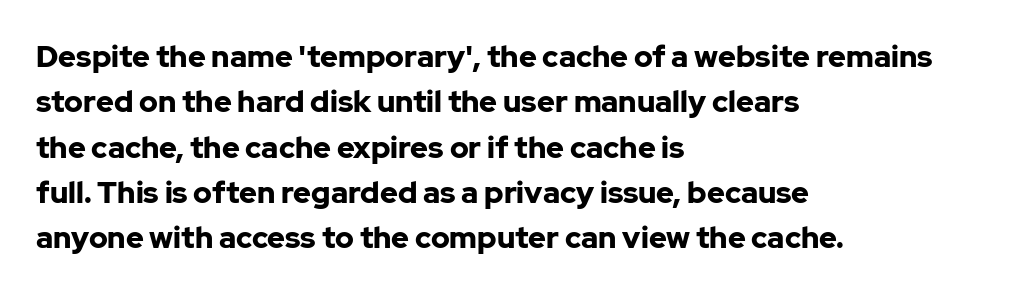
Q: Is the text bold? A: Yes.
Q: Is the text italic (slanted)? A: No, it is upright.
Q: Is the typeface a serif or a sans-serif typeface? A: Sans-serif.
Q: Is the text underlined? A: No.
Q: How is the paragraph aligned? A: Left-aligned.
Q: Is the spacing between letters normal or unusually wide? A: Normal.
Q: Is the spacing between lines tight, normal or loose? A: Normal.
Q: Width (condensed, normal, or wide)? A: Normal.
Q: Stroke contrast? A: Low.
Q: x-height? A: Medium.
Q: Monospaced? A: No.
